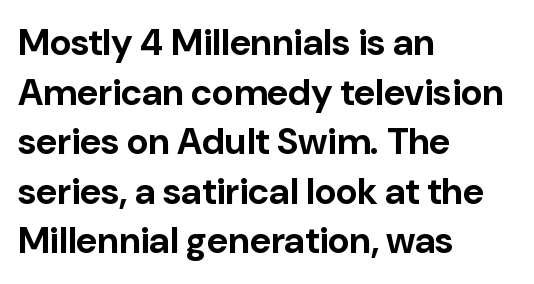
The image shows 37 px bold sans-serif type, upright; set left-aligned, normal line spacing (1.34x), normal letter spacing, not underlined; low stroke contrast and a medium x-height.
